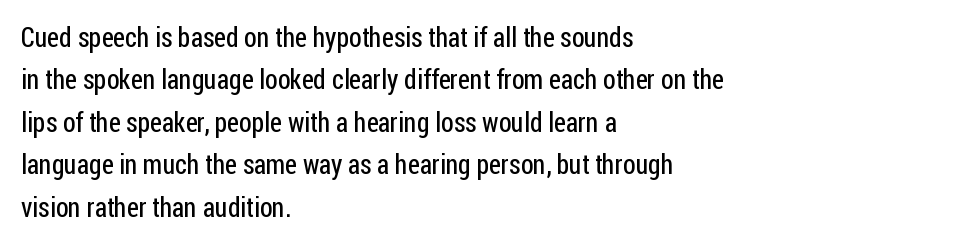
Q: Is the text bold? A: No.
Q: Is the text italic (slanted)? A: No, it is upright.
Q: Is the text underlined? A: No.
Q: How is the paragraph aligned? A: Left-aligned.
Q: Is the spacing between letters normal or unusually wide? A: Normal.
Q: Is the spacing between lines tight, normal or loose? A: Normal.
